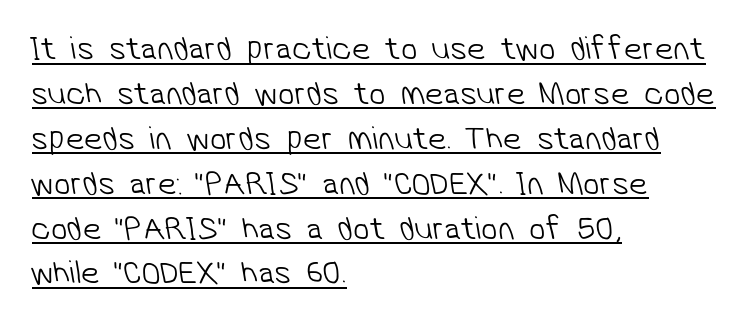
The image shows 33 px light sans-serif type; set left-aligned, normal line spacing (1.36x), normal letter spacing, underlined; low stroke contrast and a medium x-height.
